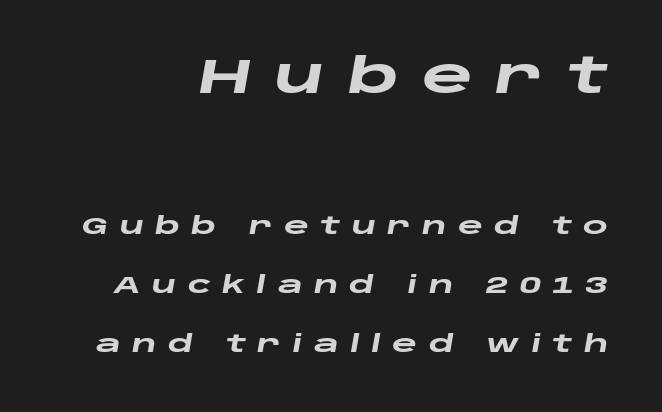
Tall strokes in this sample are angled rather than plumb. Here the first block reads like a headline and the second like body copy. The passage shown has open, widely tracked lettering throughout. The typesetting leans heavy: a genuine bold.
